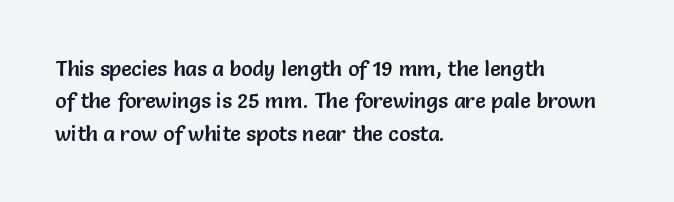
The image shows 21 px text type, upright; set left-aligned, normal line spacing (1.54x), normal letter spacing, not underlined.
